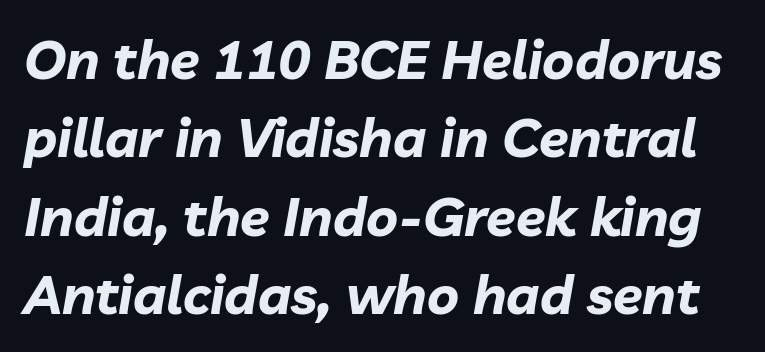
The image shows 54 px bold type, italic (leaning right); set normal line spacing (1.45x), normal letter spacing, not underlined; low stroke contrast and a medium x-height.
